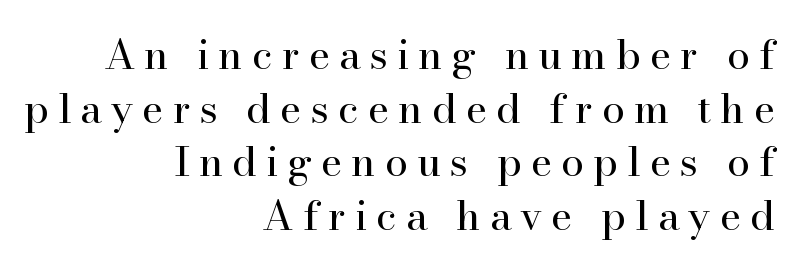
The image shows 41 px regular-weight serif type, upright; set right-aligned, normal line spacing (1.31x), unusually wide letter spacing (+0.22 em), not underlined; high stroke contrast and a small x-height.
